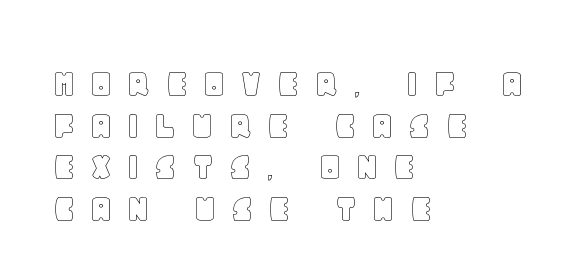
Q: Is the text italic (slanted)? A: No, it is upright.
Q: Is the text underlined? A: No.
Q: How is the paragraph aligned? A: Left-aligned.
Q: Is the spacing between letters normal or unusually wide? A: Unusually wide.
Q: Is the spacing between lines tight, normal or loose? A: Tight.
Q: Width (condensed, normal, or wide)? A: Normal.
Q: x-height? A: Large.
Q: Monospaced? A: No.
